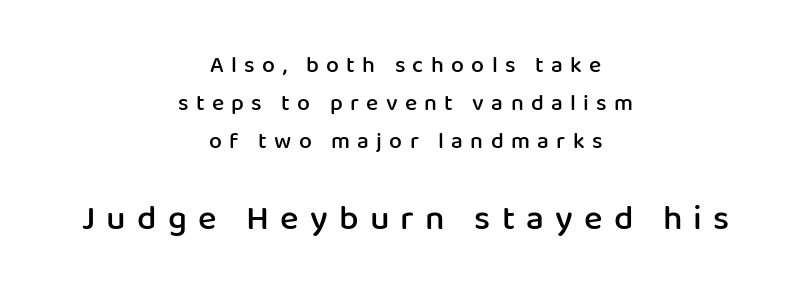
Q: Is the text bold? A: Semi-bold.
Q: Is the text italic (slanted)? A: No, it is upright.
Q: Is the typeface a serif or a sans-serif typeface? A: Sans-serif.
Q: Is the text underlined? A: No.
Q: How is the paragraph aligned? A: Centered.
Q: Is the spacing between letters normal or unusually wide? A: Unusually wide.
Q: Is the spacing between lines tight, normal or loose? A: Normal.
Q: Which block of text is set in a larger size, the first (top) or the second (bottom)? A: The second (bottom) one.
Q: Width (condensed, normal, or wide)? A: Normal.
Q: Stroke contrast? A: Low.
Q: x-height? A: Medium.
Q: Monospaced? A: No.
